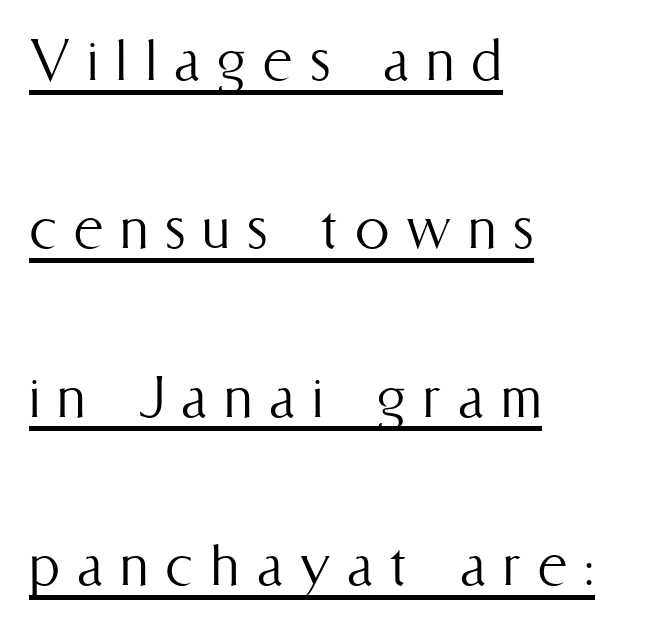
{"italic": "no", "bold": "no", "weight": "light", "width": "condensed", "stroke_contrast": "medium", "x_height": "medium", "monospaced": "no", "underline": "yes", "align": "left", "line_spacing": "loose", "line_spacing_ratio": 2.44, "letter_spacing": "wide", "letter_spacing_em": 0.25, "glyph_px": 69}
